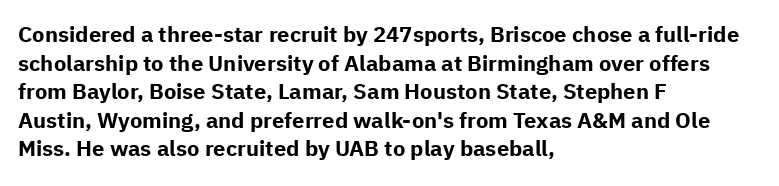
Q: Is the text bold? A: Yes.
Q: Is the text italic (slanted)? A: No, it is upright.
Q: Is the text underlined? A: No.
Q: How is the paragraph aligned? A: Left-aligned.
Q: Is the spacing between letters normal or unusually wide? A: Normal.
Q: Is the spacing between lines tight, normal or loose? A: Normal.
